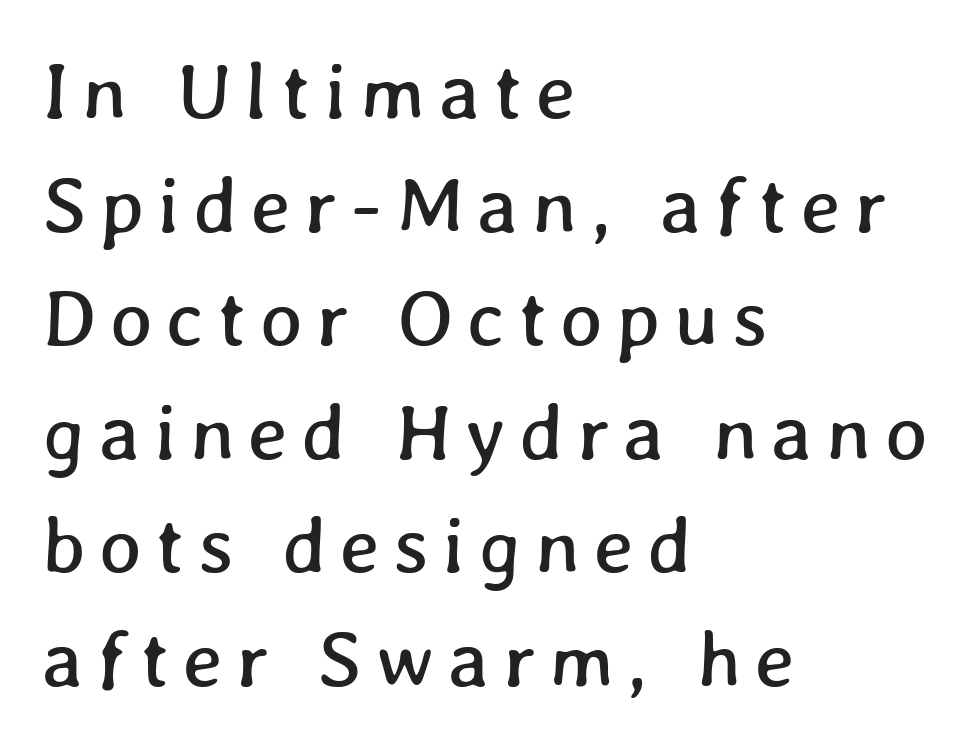
Q: Is the text underlined? A: No.
Q: How is the paragraph aligned? A: Left-aligned.
Q: Is the spacing between lines tight, normal or loose? A: Normal.
Q: Width (condensed, normal, or wide)? A: Normal.
Q: Stroke contrast? A: Low.
Q: x-height? A: Medium.
Q: Monospaced? A: No.
